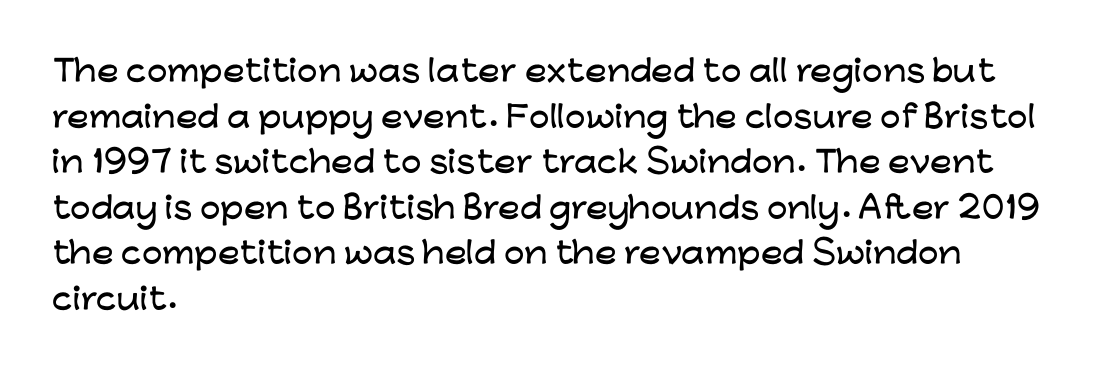
You could not count columns in this text — the font is proportionally spaced. Letters rest on an invisible, unmarked baseline. Every stem runs plumb, perpendicular to the baseline. Is this a sans? Yes — the strokes have no serifs.
